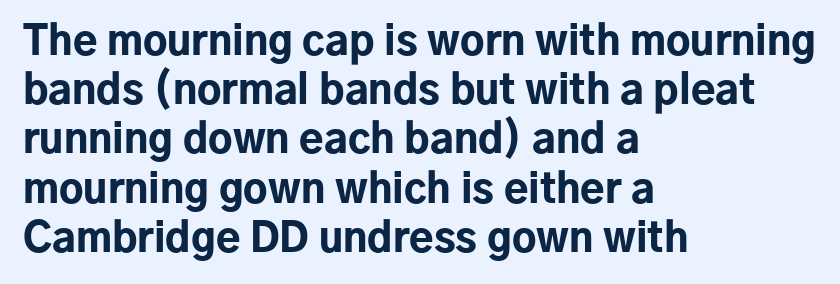
Glance below the letters and you will spot only blank space. Heft: maximum for text — a bold. What kind of face is this? One without serifs — a sans. Letter spacing: default.
